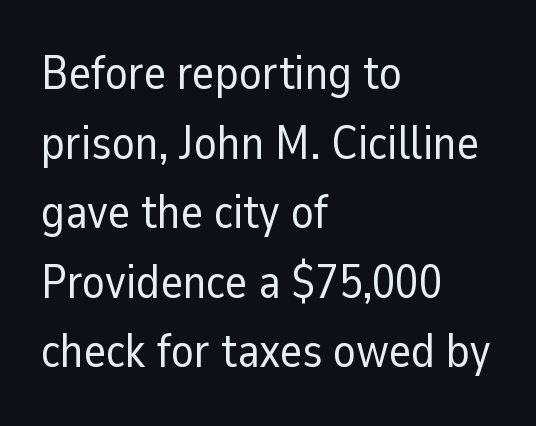
{"serif": "no", "italic": "no", "bold": "no", "weight": "regular", "width": "normal", "stroke_contrast": "low", "x_height": "medium", "monospaced": "no", "underline": "no", "align": "left", "line_spacing": "normal", "line_spacing_ratio": 1.48, "letter_spacing": "normal", "letter_spacing_em": 0.0, "glyph_px": 47}
